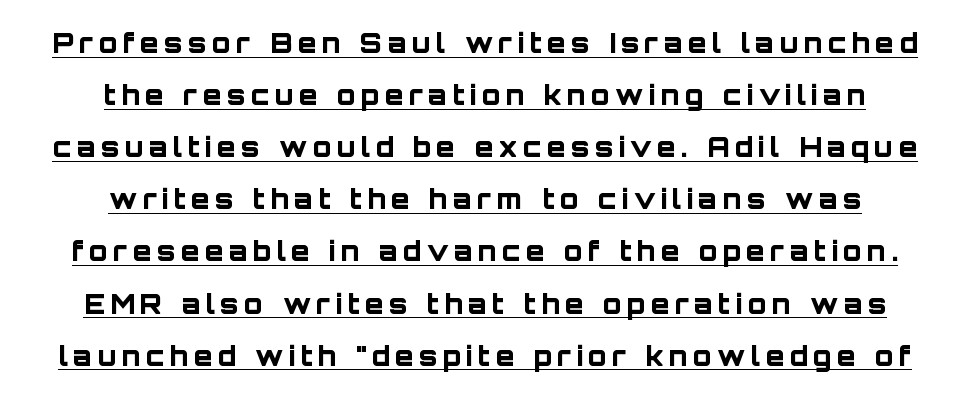
{"italic": "no", "bold": "yes", "underline": "yes", "align": "center", "line_spacing": "loose", "line_spacing_ratio": 1.93, "letter_spacing": "wide", "letter_spacing_em": 0.2, "glyph_px": 27}
